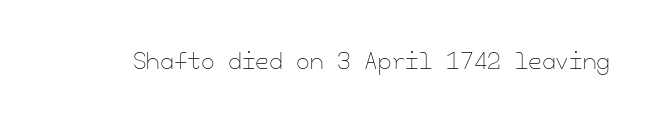
{"italic": "no", "bold": "no", "underline": "no", "letter_spacing": "normal", "letter_spacing_em": 0.0, "glyph_px": 22}
